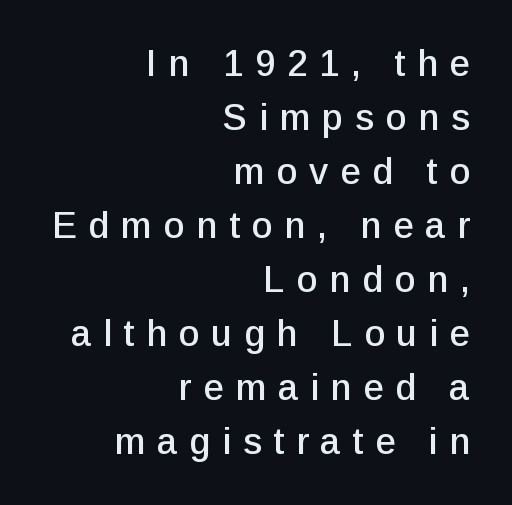
{"serif": "no", "italic": "no", "width": "normal", "stroke_contrast": "low", "x_height": "medium", "monospaced": "no", "underline": "no", "align": "right", "line_spacing": "normal", "line_spacing_ratio": 1.46, "letter_spacing": "wide", "letter_spacing_em": 0.31, "glyph_px": 37}
